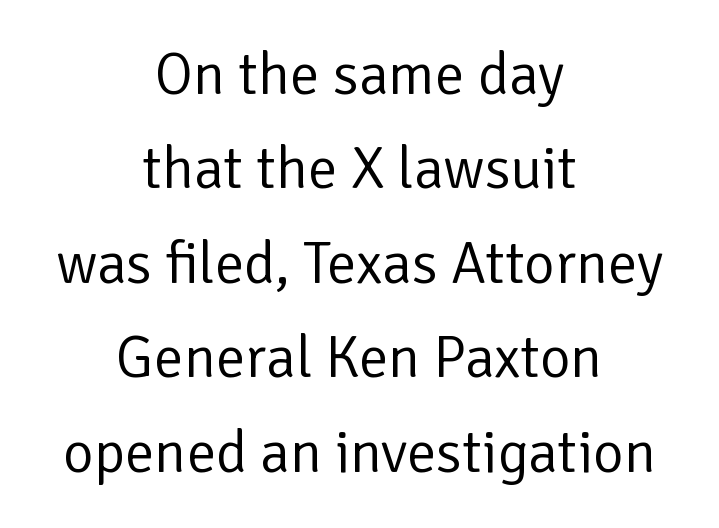
{"serif": "no", "italic": "no", "bold": "no", "weight": "regular", "width": "normal", "stroke_contrast": "low", "x_height": "medium", "monospaced": "no", "underline": "no", "align": "center", "line_spacing": "normal", "line_spacing_ratio": 1.6, "letter_spacing": "normal", "letter_spacing_em": 0.0, "glyph_px": 59}
